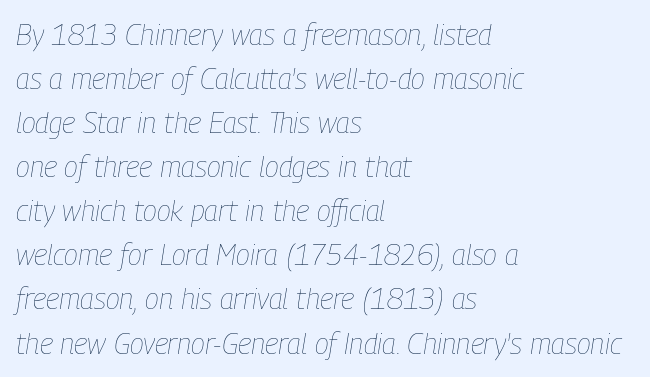
The lines sit at an ordinary, default distance from one another. Compared with ordinary roman type, these characters are visibly tilted. Just letters on the line, the space beneath them empty. Varying glyph widths throughout — classic text-font behaviour.
